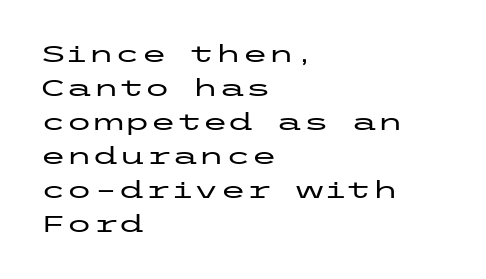
Q: Is the text italic (slanted)? A: No, it is upright.
Q: Is the text underlined? A: No.
Q: How is the paragraph aligned? A: Left-aligned.
Q: Is the spacing between letters normal or unusually wide? A: Normal.
Q: Is the spacing between lines tight, normal or loose? A: Normal.
